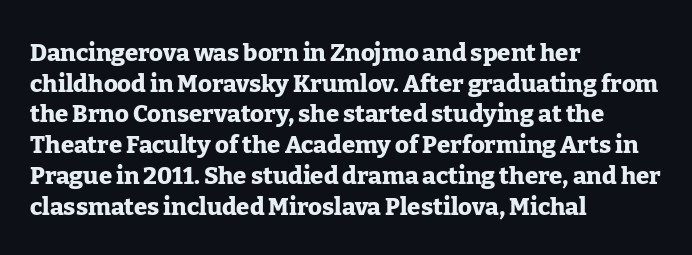
Q: Is the text bold? A: Yes.
Q: Is the text italic (slanted)? A: No, it is upright.
Q: Is the text underlined? A: No.
Q: How is the paragraph aligned? A: Left-aligned.
Q: Is the spacing between letters normal or unusually wide? A: Normal.
Q: Is the spacing between lines tight, normal or loose? A: Normal.
